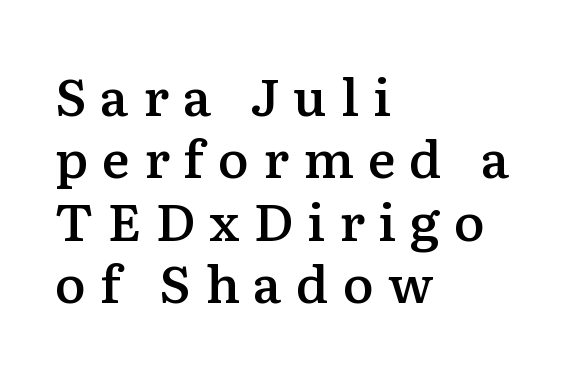
Descenders are the only things crossing below the line. Each letter keeps its own natural width here, so spacing adapts to shape. Line starts are locked; line ends wander. How are the letters spaced? Widely, with obvious added tracking.
